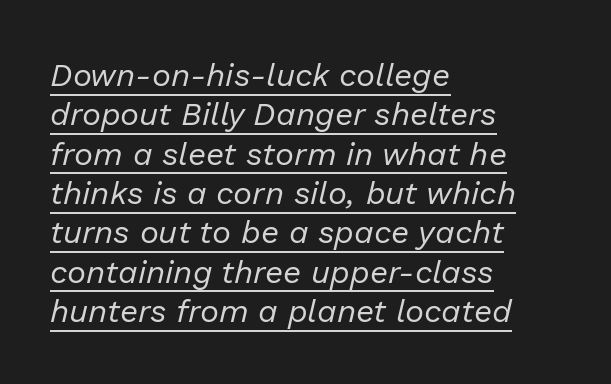
Q: Is the text bold? A: No.
Q: Is the text italic (slanted)? A: Yes, it leans right by about 13 degrees.
Q: Is the text underlined? A: Yes.
Q: How is the paragraph aligned? A: Left-aligned.
Q: Is the spacing between letters normal or unusually wide? A: Normal.
Q: Width (condensed, normal, or wide)? A: Normal.
Q: Stroke contrast? A: Low.
Q: x-height? A: Medium.
Q: Monospaced? A: No.
